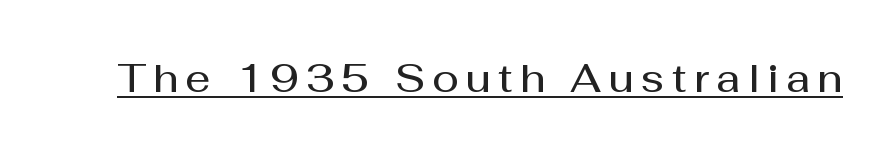
Q: Is the text bold? A: Semi-bold.
Q: Is the text italic (slanted)? A: No, it is upright.
Q: Is the typeface a serif or a sans-serif typeface? A: Sans-serif.
Q: Is the text underlined? A: Yes.
Q: Width (condensed, normal, or wide)? A: Normal.
Q: Stroke contrast? A: Medium.
Q: x-height? A: Medium.
Q: Monospaced? A: No.
